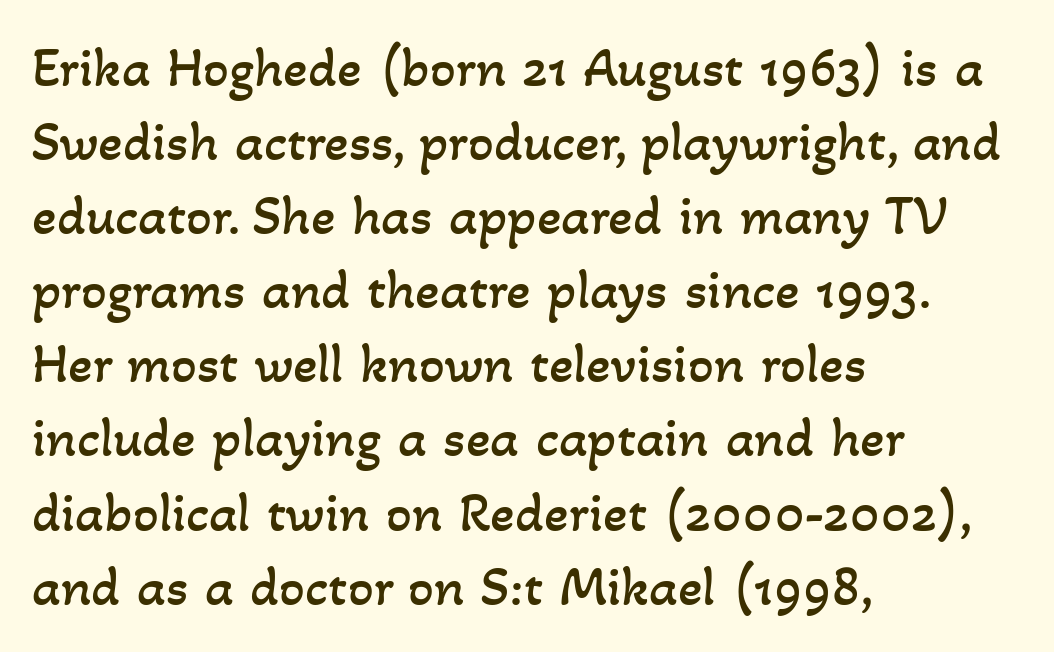
The image shows 57 px regular-weight type; set left-aligned, normal line spacing (1.3x), normal letter spacing, not underlined; low stroke contrast and a small x-height.
